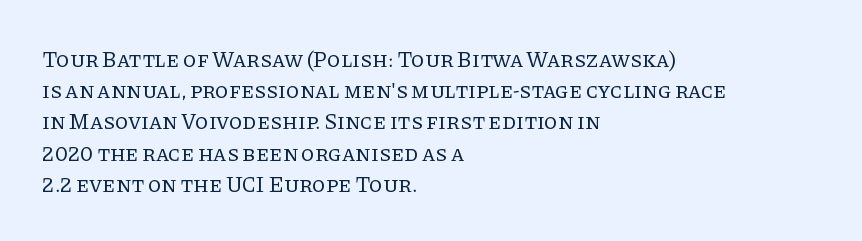
The image shows 22 px text type, upright; set left-aligned, normal line spacing (1.42x), normal letter spacing, not underlined.
